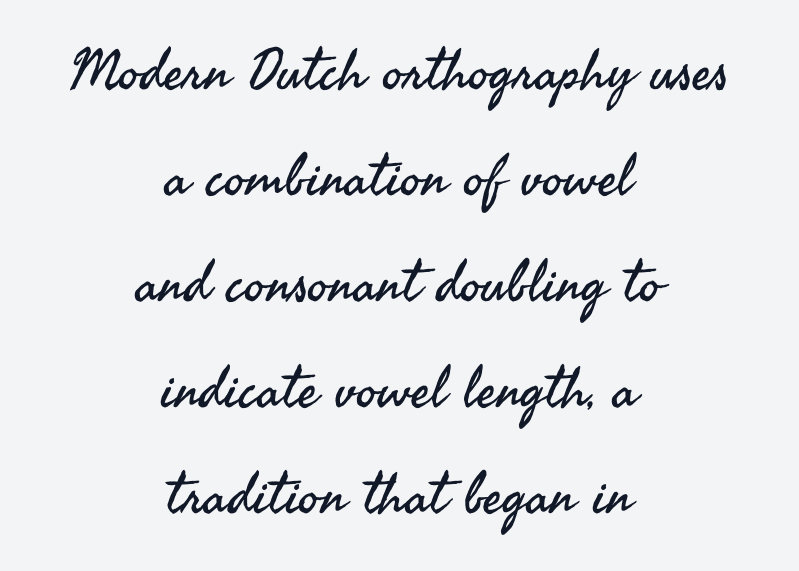
Is this a fixed-width face? No — the glyphs have proportional, varying widths. One-word summary of the alignment: center. Decoration check: the copy has no underline. Think standard paragraph weight, or any step lighter than that.
